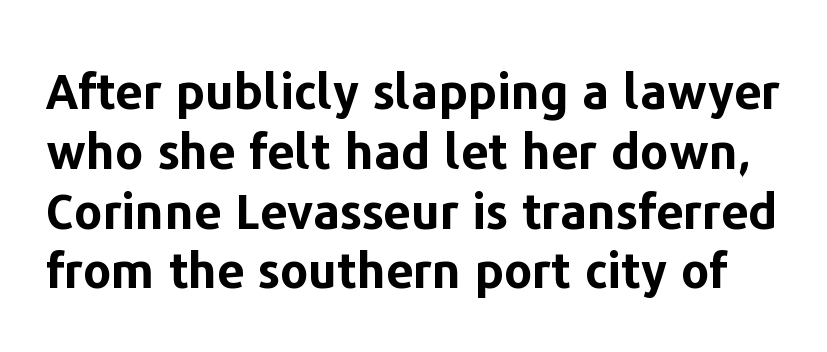
The line texture is even and compact thanks to regular tracking. How heavy is the stroke? Heavy — this is a bold. Just letters on the line, the space beneath them empty. You could not count columns in this text — the font is proportionally spaced.
